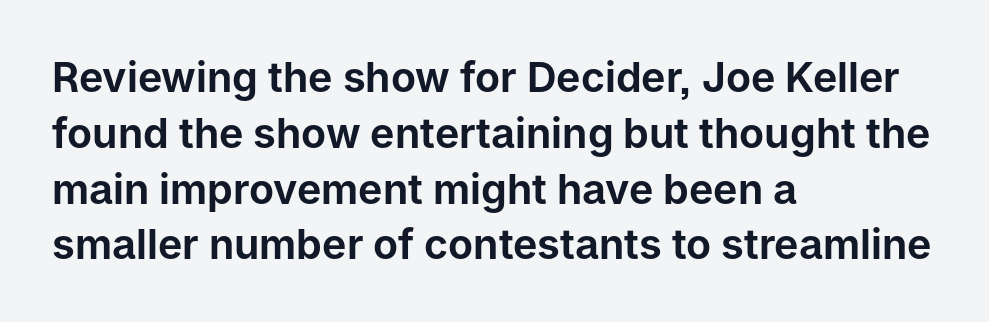
The image shows 41 px sans-serif type, upright; set left-aligned, normal line spacing (1.36x), normal letter spacing, not underlined; low stroke contrast and a medium x-height.
